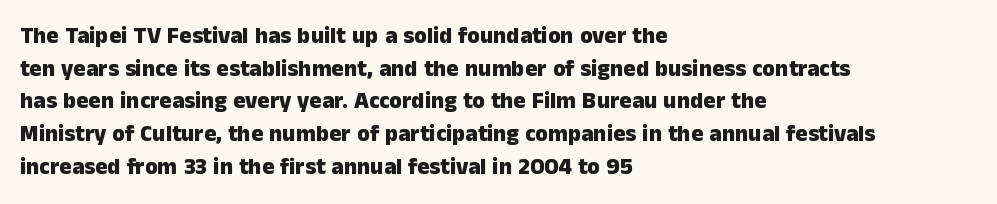
{"italic": "no", "bold": "yes", "underline": "no", "align": "left", "line_spacing": "normal", "line_spacing_ratio": 1.42, "letter_spacing": "normal", "letter_spacing_em": 0.0, "glyph_px": 23}
